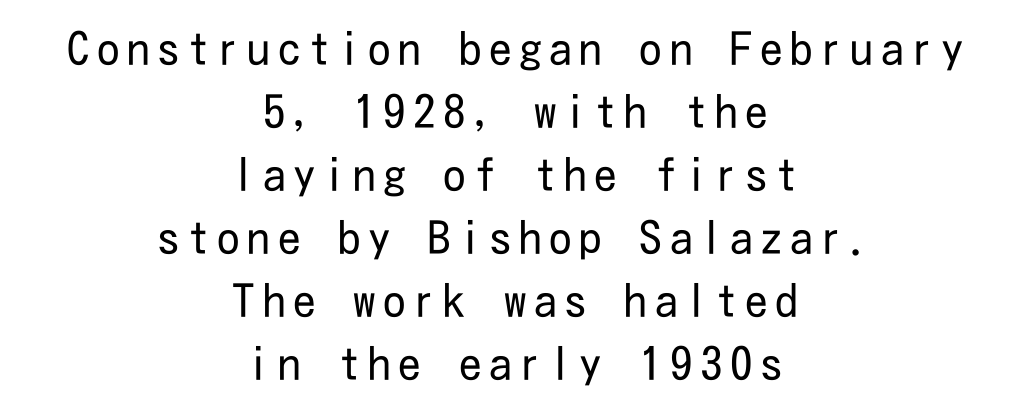
The type sits square on the baseline with zero lean. Leading matches the norm, producing a regular column. Unbolded letterforms with no extra heft. This rendering uses center alignment, leaving both contours irregular but symmetric.
